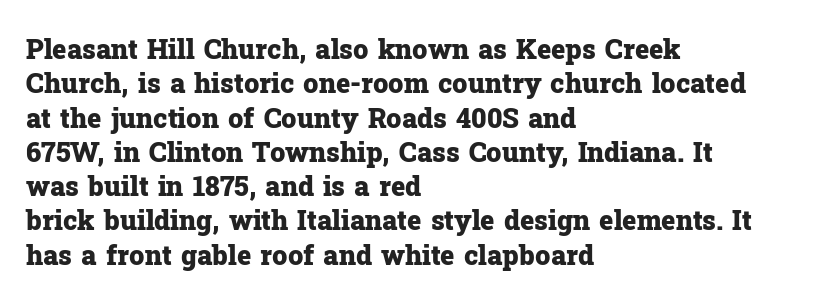
A typesetter would mark this as roman, not italic. Does the copy run flush right? No — it runs flush left. These words are printed bold, with thick strokes throughout. Successive baselines arrive at the customary interval. Caption: standard tracking, unaltered.
